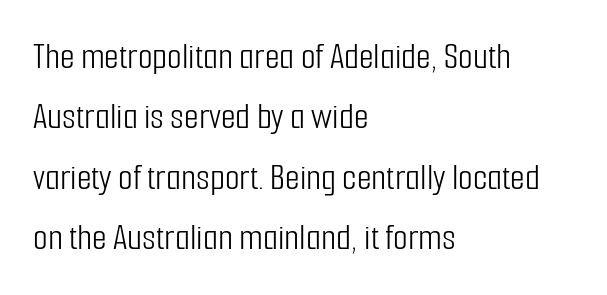
The image shows 38 px light, condensed sans-serif type, upright; set left-aligned, normal line spacing (1.59x), normal letter spacing, not underlined; low stroke contrast and a medium x-height.
